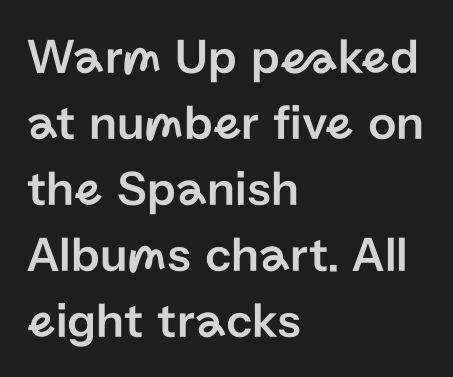
The image shows 50 px sans-serif type, upright; set left-aligned, normal line spacing (1.32x), normal letter spacing, not underlined; low stroke contrast and a medium x-height.
